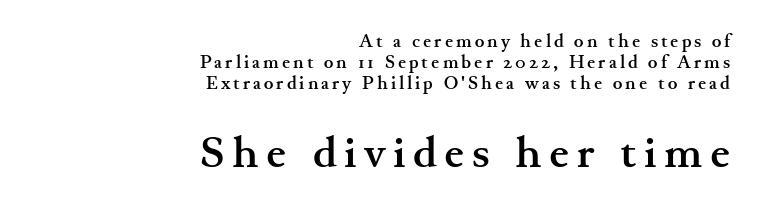
Q: Is the text bold? A: Yes.
Q: Is the text italic (slanted)? A: No, it is upright.
Q: Is the typeface a serif or a sans-serif typeface? A: Serif.
Q: Is the text underlined? A: No.
Q: How is the paragraph aligned? A: Right-aligned.
Q: Which block of text is set in a larger size, the first (top) or the second (bottom)? A: The second (bottom) one.
Q: Width (condensed, normal, or wide)? A: Wide.
Q: Stroke contrast? A: Medium.
Q: x-height? A: Small.
Q: Monospaced? A: No.
